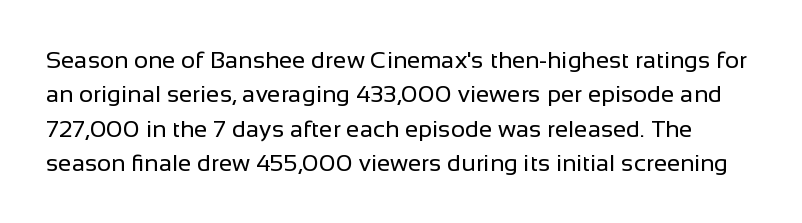
Q: Is the text bold? A: No.
Q: Is the text italic (slanted)? A: No, it is upright.
Q: Is the text underlined? A: No.
Q: Is the spacing between letters normal or unusually wide? A: Normal.
Q: Is the spacing between lines tight, normal or loose? A: Normal.
